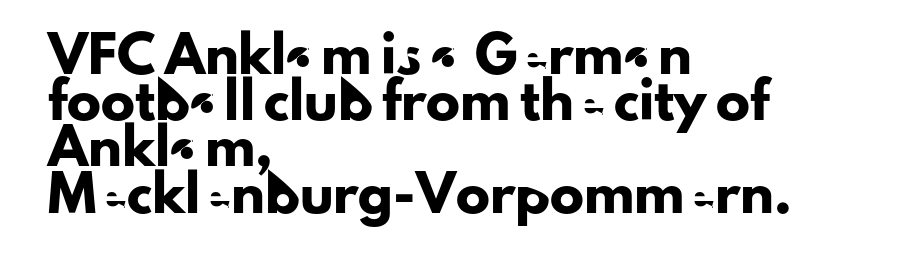
Q: Is the text italic (slanted)? A: No, it is upright.
Q: Is the typeface a serif or a sans-serif typeface? A: Sans-serif.
Q: Is the text underlined? A: No.
Q: How is the paragraph aligned? A: Left-aligned.
Q: Is the spacing between letters normal or unusually wide? A: Normal.
Q: Is the spacing between lines tight, normal or loose? A: Normal.
Q: Width (condensed, normal, or wide)? A: Normal.
Q: Stroke contrast? A: Low.
Q: x-height? A: Small.
Q: Monospaced? A: No.
